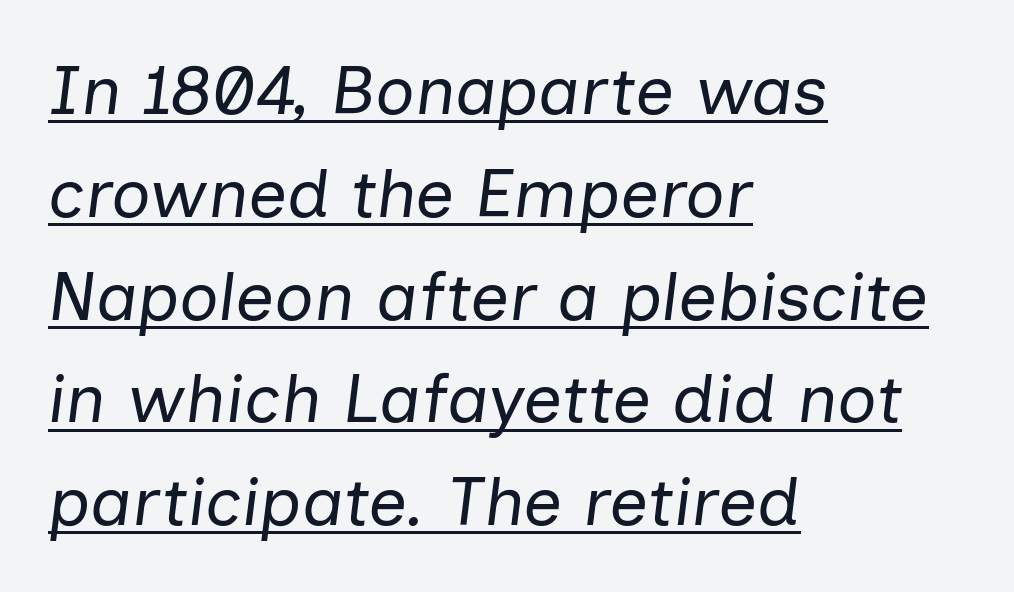
Q: Is the text bold? A: No.
Q: Is the text italic (slanted)? A: Yes, it leans right by about 7 degrees.
Q: Is the text underlined? A: Yes.
Q: How is the paragraph aligned? A: Left-aligned.
Q: Is the spacing between letters normal or unusually wide? A: Normal.
Q: Is the spacing between lines tight, normal or loose? A: Normal.
Q: Width (condensed, normal, or wide)? A: Normal.
Q: Stroke contrast? A: Low.
Q: x-height? A: Medium.
Q: Monospaced? A: No.
